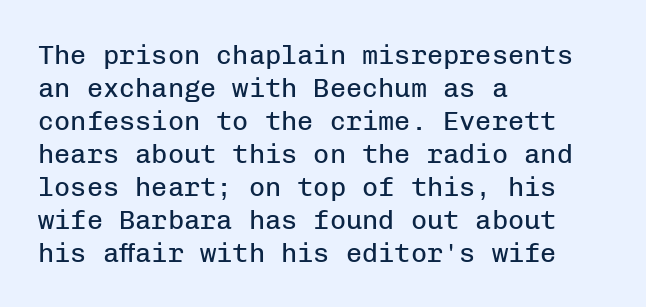
{"italic": "no", "bold": "no", "underline": "no", "align": "left", "line_spacing_ratio": 1.22, "letter_spacing": "normal", "letter_spacing_em": 0.0, "glyph_px": 27}
